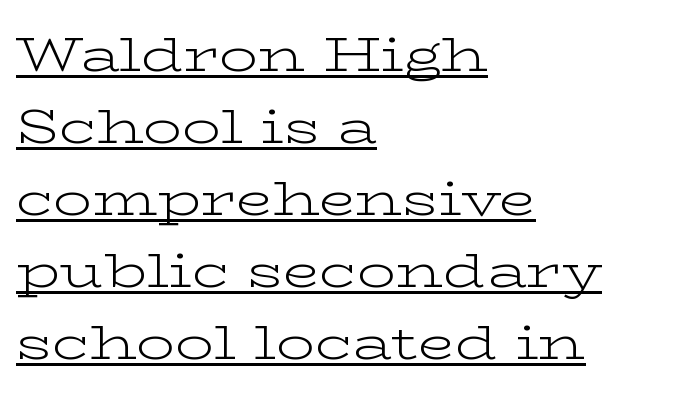
The image shows 48 px light, wide serif type, upright; set left-aligned, normal line spacing (1.5x), normal letter spacing, underlined; low stroke contrast and a medium x-height.
